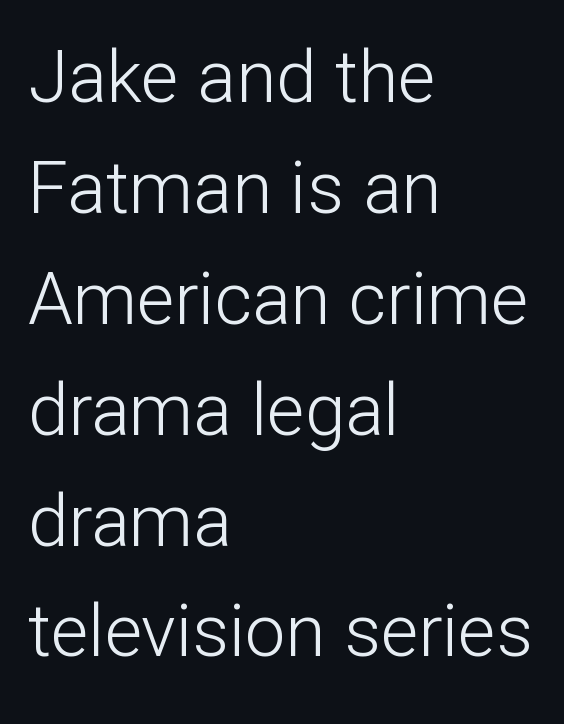
The image shows 72 px light sans-serif type, upright; set left-aligned, normal line spacing (1.54x), normal letter spacing, not underlined; low stroke contrast and a medium x-height.
